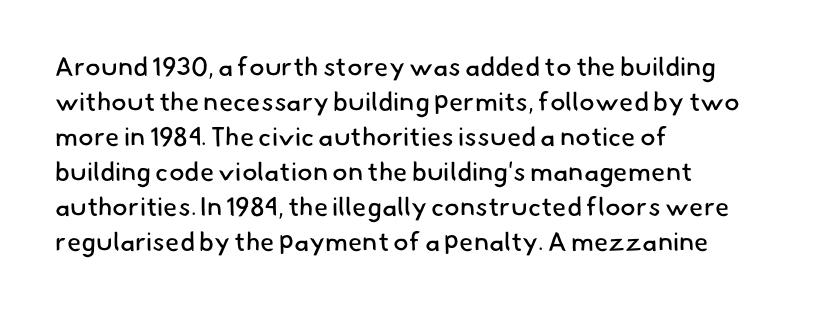
Q: Is the text bold? A: No.
Q: Is the text underlined? A: No.
Q: How is the paragraph aligned? A: Left-aligned.
Q: Is the spacing between letters normal or unusually wide? A: Normal.
Q: Is the spacing between lines tight, normal or loose? A: Normal.
